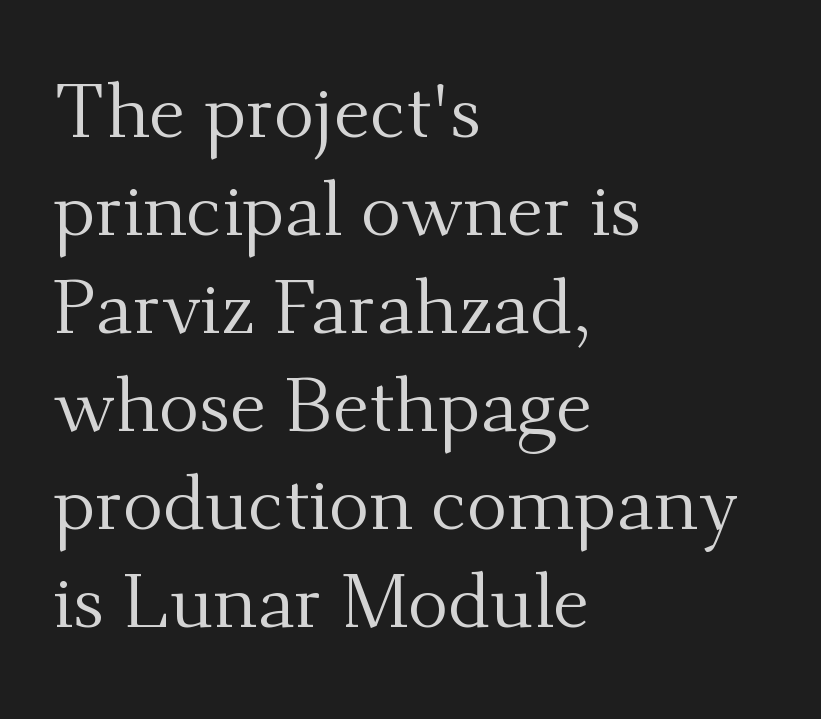
{"serif": "yes", "italic": "no", "bold": "no", "weight": "regular", "width": "normal", "stroke_contrast": "medium", "x_height": "small", "monospaced": "no", "underline": "no", "align": "left", "line_spacing": "normal", "line_spacing_ratio": 1.29, "letter_spacing": "normal", "letter_spacing_em": 0.0, "glyph_px": 76}
